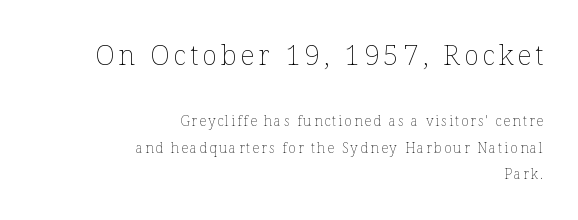
The image shows 28 px thin type, upright; set right-aligned, loose line spacing (1.91x), not underlined; the first (top) block is 2.0x larger; low stroke contrast and a medium x-height.
